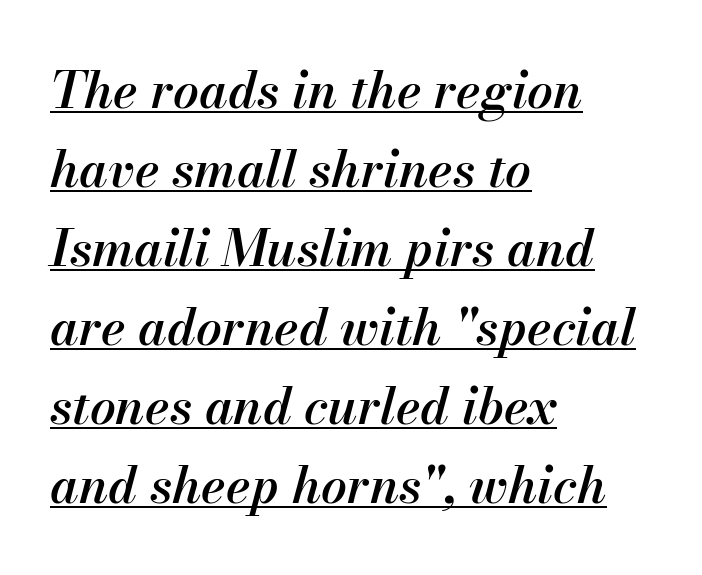
{"italic": "yes", "lean": "right", "slant_degrees": 13, "bold": "semi", "weight": "semibold", "width": "normal", "stroke_contrast": "medium", "x_height": "small", "monospaced": "no", "underline": "yes", "align": "left", "line_spacing": "normal", "line_spacing_ratio": 1.55, "letter_spacing": "normal", "letter_spacing_em": 0.0, "glyph_px": 51}
